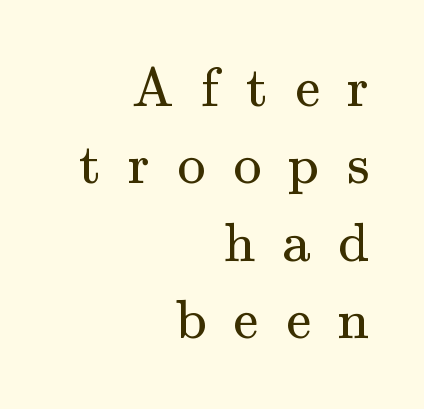
Leading: standard. The glyphs are unaccompanied by any horizontal stroke below them. Unbolded letterforms with no extra heft. There is plenty of visible air inserted between adjacent glyphs. Style check: upright. To sum up the face: it has serifs.
